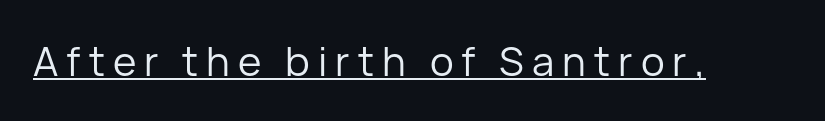
These lines are rendered in a variable-pitch font. What kind of face is this? One without serifs — a sans. What decoration does the sample have? An underline. A light-to-regular cut is what we see here.
